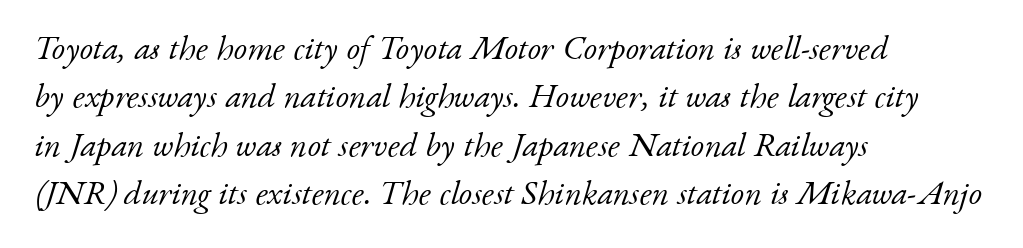
The type family on display is of the serif kind. The passage shown leans; its letterforms are oblique. The typesetting does not lean heavy: it is not bold. Check under the words: just untouched page. Looks like regular typesetting: each glyph gets only the width it needs.
